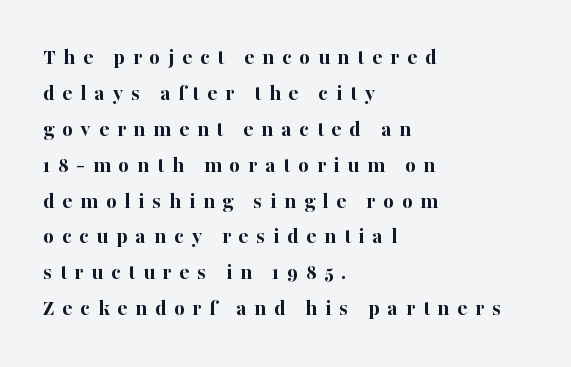
Q: Is the text bold? A: Yes.
Q: Is the text italic (slanted)? A: No, it is upright.
Q: Is the text underlined? A: No.
Q: How is the paragraph aligned? A: Left-aligned.
Q: Is the spacing between letters normal or unusually wide? A: Unusually wide.
Q: Is the spacing between lines tight, normal or loose? A: Normal.
